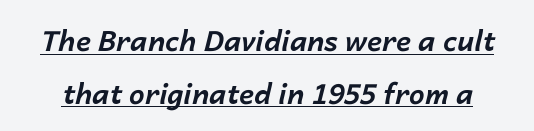
The image shows 28 px bold type, italic (leaning right); set line spacing 1.88x, normal letter spacing, underlined; low stroke contrast and a medium x-height.
